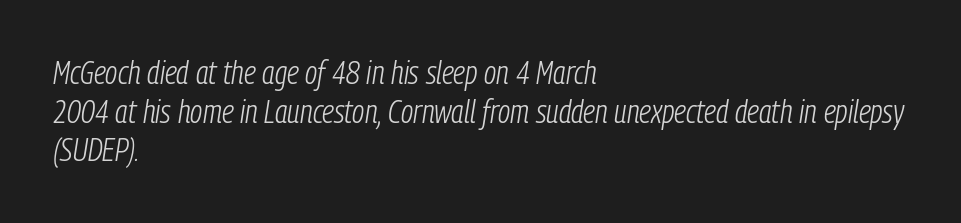
Q: Is the text bold? A: No.
Q: Is the text italic (slanted)? A: Yes, it leans right by about 9 degrees.
Q: Is the text underlined? A: No.
Q: How is the paragraph aligned? A: Left-aligned.
Q: Is the spacing between letters normal or unusually wide? A: Normal.
Q: Width (condensed, normal, or wide)? A: Condensed.
Q: Stroke contrast? A: Low.
Q: x-height? A: Medium.
Q: Monospaced? A: No.
